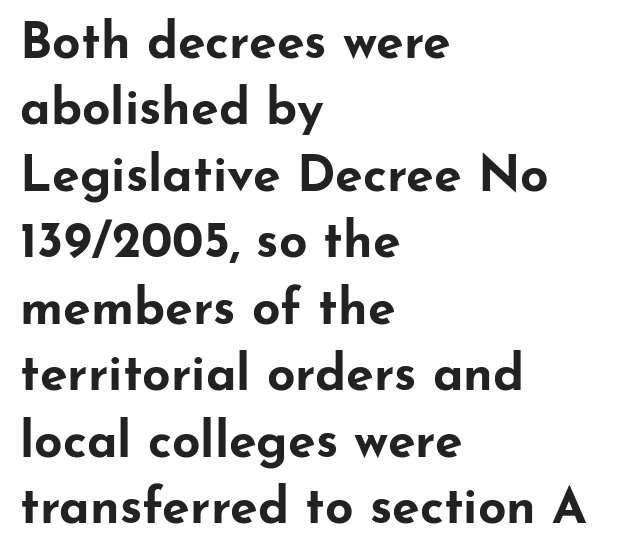
Q: Is the text bold? A: Yes.
Q: Is the text italic (slanted)? A: No, it is upright.
Q: Is the typeface a serif or a sans-serif typeface? A: Sans-serif.
Q: Is the text underlined? A: No.
Q: How is the paragraph aligned? A: Left-aligned.
Q: Is the spacing between letters normal or unusually wide? A: Normal.
Q: Is the spacing between lines tight, normal or loose? A: Normal.
Q: Width (condensed, normal, or wide)? A: Wide.
Q: Stroke contrast? A: Low.
Q: x-height? A: Small.
Q: Monospaced? A: No.
